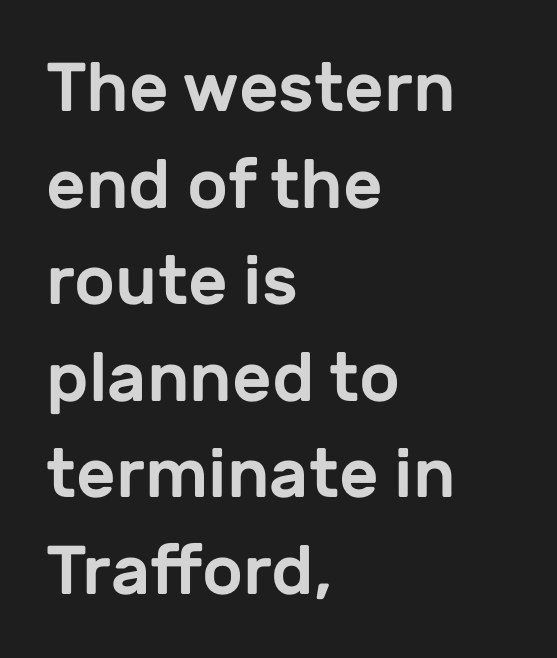
Q: Is the text italic (slanted)? A: No, it is upright.
Q: Is the typeface a serif or a sans-serif typeface? A: Sans-serif.
Q: Is the text underlined? A: No.
Q: How is the paragraph aligned? A: Left-aligned.
Q: Is the spacing between letters normal or unusually wide? A: Normal.
Q: Is the spacing between lines tight, normal or loose? A: Normal.
Q: Width (condensed, normal, or wide)? A: Normal.
Q: Stroke contrast? A: Low.
Q: x-height? A: Medium.
Q: Monospaced? A: No.
